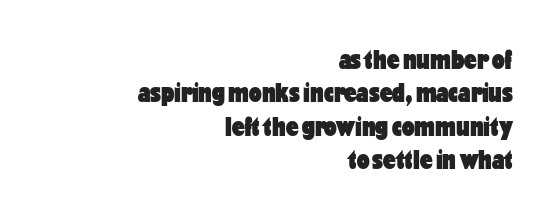
{"serif": "no", "italic": "no", "bold": "yes", "weight": "heavy", "width": "condensed", "stroke_contrast": "low", "x_height": "medium", "monospaced": "no", "underline": "no", "align": "right", "line_spacing_ratio": 1.19, "letter_spacing": "normal", "letter_spacing_em": 0.0, "glyph_px": 28}
